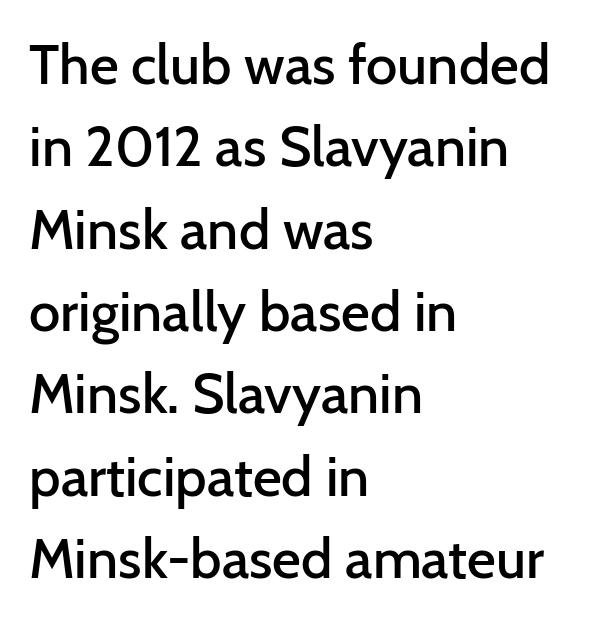
{"serif": "no", "italic": "no", "bold": "semi", "weight": "semibold", "width": "normal", "stroke_contrast": "low", "x_height": "medium", "monospaced": "no", "underline": "no", "align": "left", "line_spacing": "normal", "line_spacing_ratio": 1.47, "letter_spacing": "normal", "letter_spacing_em": 0.0, "glyph_px": 56}
